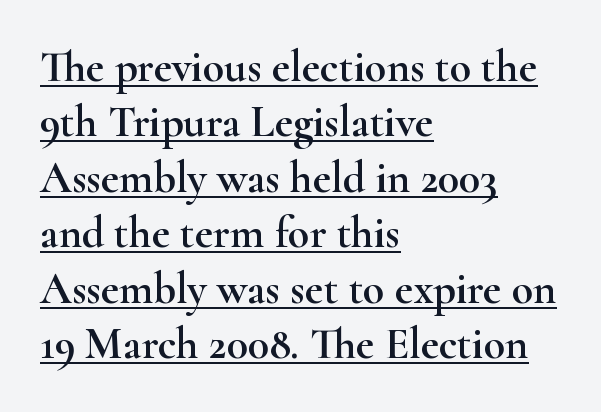
{"serif": "yes", "italic": "no", "width": "wide", "stroke_contrast": "high", "x_height": "small", "monospaced": "no", "underline": "yes", "align": "left", "line_spacing": "normal", "line_spacing_ratio": 1.26, "letter_spacing": "normal", "letter_spacing_em": 0.0, "glyph_px": 44}
